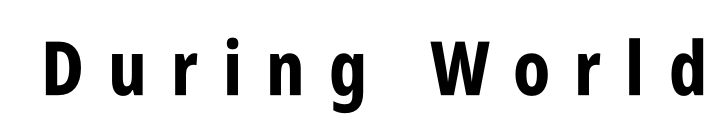
Q: Is the text bold? A: Yes.
Q: Is the text italic (slanted)? A: No, it is upright.
Q: Is the typeface a serif or a sans-serif typeface? A: Sans-serif.
Q: Is the text underlined? A: No.
Q: Is the spacing between letters normal or unusually wide? A: Unusually wide.
Q: Width (condensed, normal, or wide)? A: Condensed.
Q: Stroke contrast? A: Low.
Q: x-height? A: Large.
Q: Monospaced? A: No.
